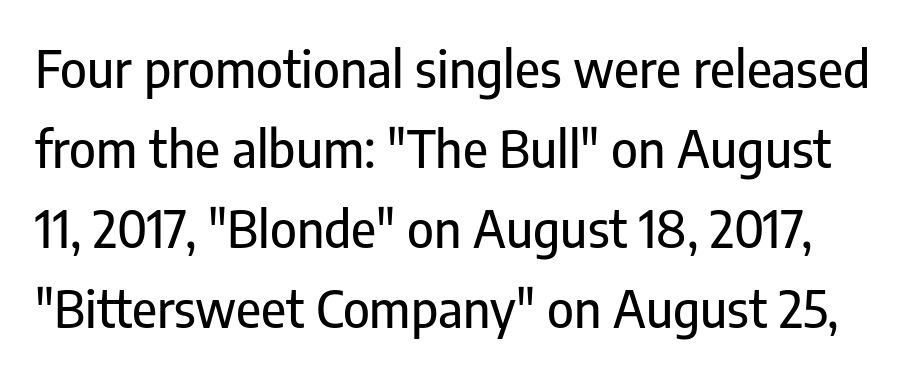
Q: Is the text italic (slanted)? A: No, it is upright.
Q: Is the typeface a serif or a sans-serif typeface? A: Sans-serif.
Q: Is the text underlined? A: No.
Q: Is the spacing between letters normal or unusually wide? A: Normal.
Q: Is the spacing between lines tight, normal or loose? A: Normal.
Q: Width (condensed, normal, or wide)? A: Condensed.
Q: Stroke contrast? A: Low.
Q: x-height? A: Medium.
Q: Monospaced? A: No.
